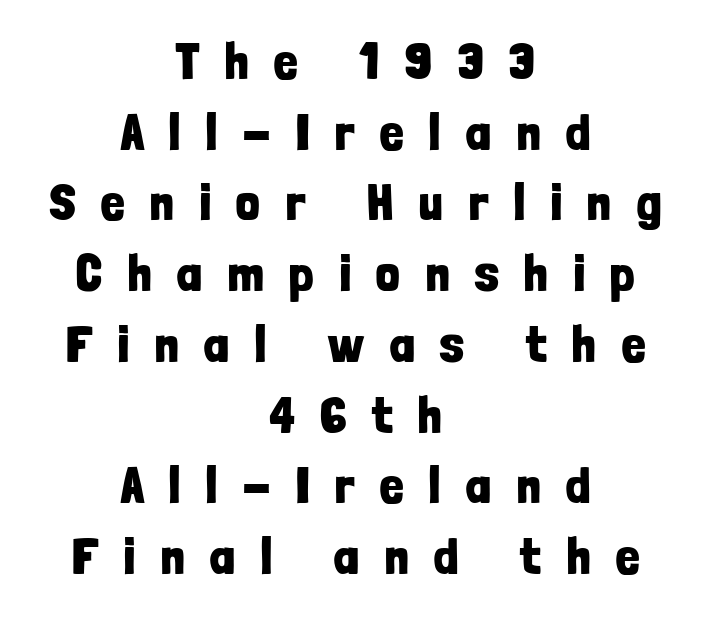
The image shows 52 px bold, condensed sans-serif type, upright; set centered, normal line spacing (1.36x), unusually wide letter spacing (+0.5 em), not underlined; low stroke contrast and a medium x-height.
